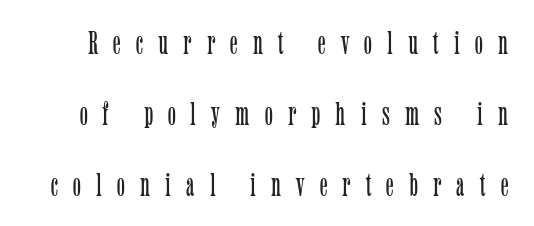
The image shows 33 px light, condensed serif type, upright; set loose line spacing (2.15x), unusually wide letter spacing (+0.46 em), not underlined; low stroke contrast and a medium x-height.
